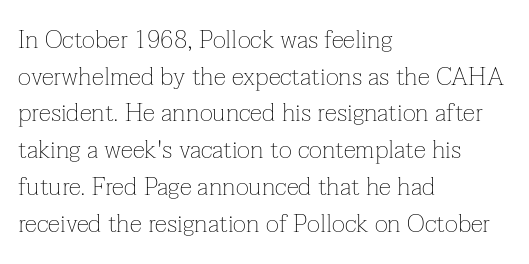
{"italic": "no", "bold": "no", "underline": "no", "align": "left", "line_spacing": "normal", "line_spacing_ratio": 1.47, "letter_spacing": "normal", "letter_spacing_em": 0.0, "glyph_px": 25}
